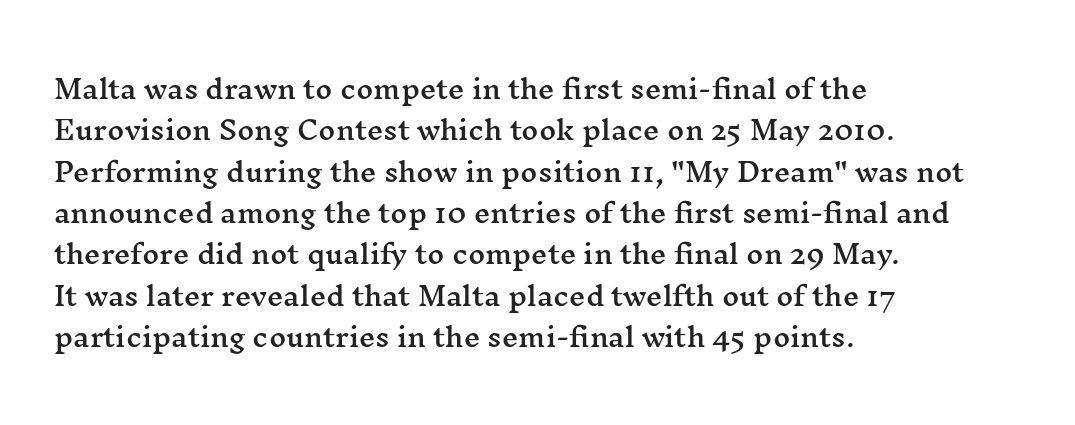
Q: Is the text italic (slanted)? A: No, it is upright.
Q: Is the text underlined? A: No.
Q: How is the paragraph aligned? A: Left-aligned.
Q: Is the spacing between letters normal or unusually wide? A: Normal.
Q: Is the spacing between lines tight, normal or loose? A: Normal.
